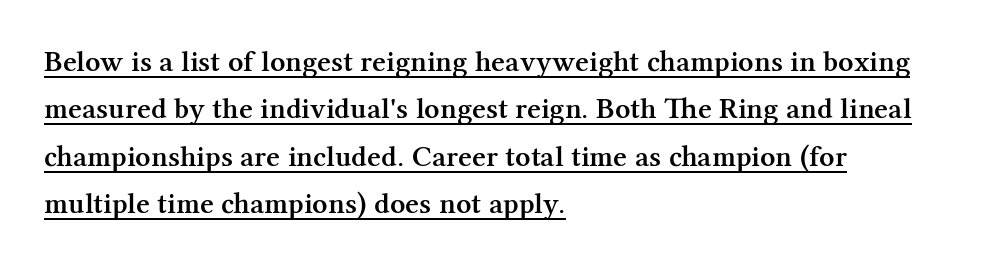
{"serif": "yes", "italic": "no", "bold": "semi", "weight": "semibold", "width": "normal", "stroke_contrast": "medium", "x_height": "medium", "monospaced": "no", "underline": "yes", "align": "left", "line_spacing": "normal", "line_spacing_ratio": 1.58, "letter_spacing": "normal", "letter_spacing_em": 0.0, "glyph_px": 30}
